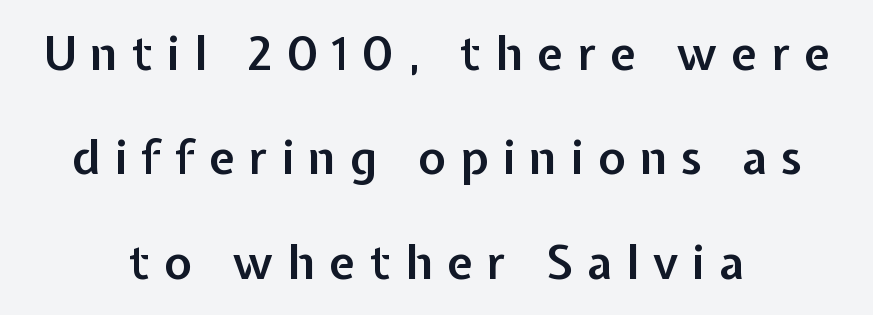
The image shows 47 px semibold sans-serif type, upright; set centered, loose line spacing (2.22x), unusually wide letter spacing (+0.3 em), not underlined; low stroke contrast and a medium x-height.
